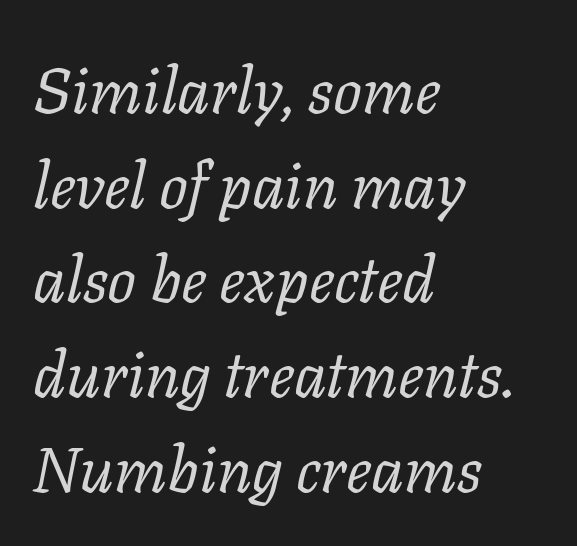
The lines are quadded left. Is this a fixed-width face? No — the glyphs have proportional, varying widths. What kind of face is this? One with serifs. Nobody drew a line under any word here. Observe the lean: these are italic letterforms. Rows of type keep a routine distance in the vertical direction.
